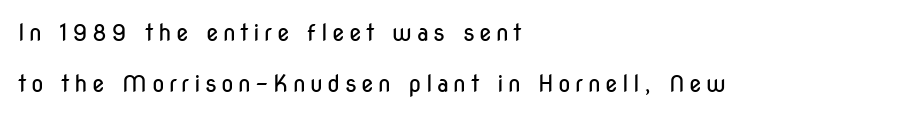
{"italic": "no", "bold": "no", "underline": "no", "align": "left", "line_spacing": "loose", "line_spacing_ratio": 2.2, "glyph_px": 23}
